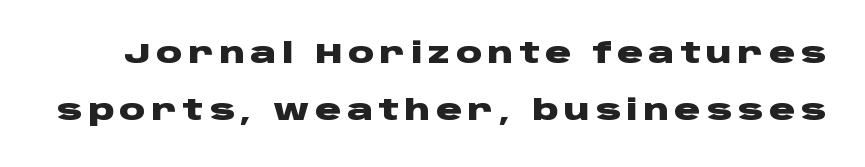
Q: Is the text bold? A: Yes.
Q: Is the text italic (slanted)? A: No, it is upright.
Q: Is the typeface a serif or a sans-serif typeface? A: Sans-serif.
Q: Is the text underlined? A: No.
Q: Is the spacing between lines tight, normal or loose? A: Loose.
Q: Width (condensed, normal, or wide)? A: Wide.
Q: Stroke contrast? A: Low.
Q: x-height? A: Large.
Q: Monospaced? A: No.
